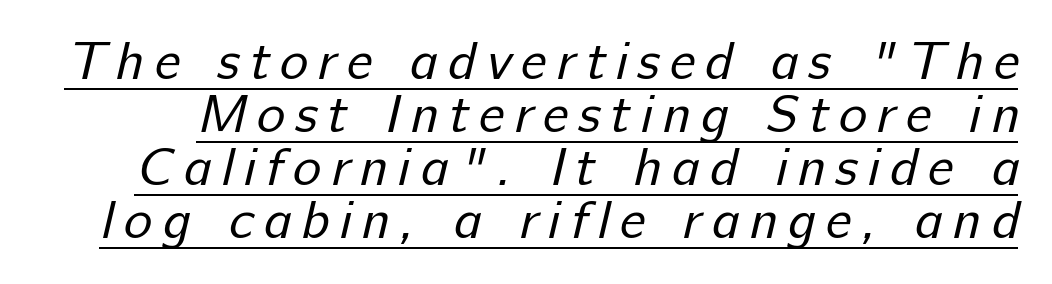
The image shows 54 px regular-weight sans-serif type; set tight line spacing (0.98x), underlined; low stroke contrast and a medium x-height.
